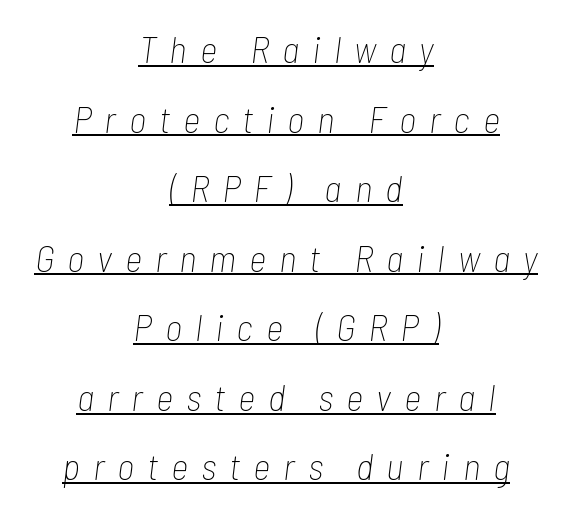
Q: Is the text bold? A: No.
Q: Is the text italic (slanted)? A: Yes, it leans right by about 7 degrees.
Q: Is the text underlined? A: Yes.
Q: How is the paragraph aligned? A: Centered.
Q: Is the spacing between letters normal or unusually wide? A: Unusually wide.
Q: Width (condensed, normal, or wide)? A: Condensed.
Q: Stroke contrast? A: Low.
Q: x-height? A: Medium.
Q: Monospaced? A: No.
